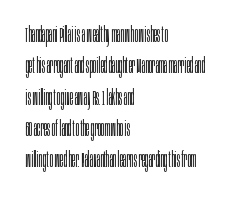
Ordinary non-slanted type is in use. Honestly, the row spacing looks completely unremarkable. These lines keep a tight, regular rhythm from letter to letter. These lines stack with their left ends in a neat column.
